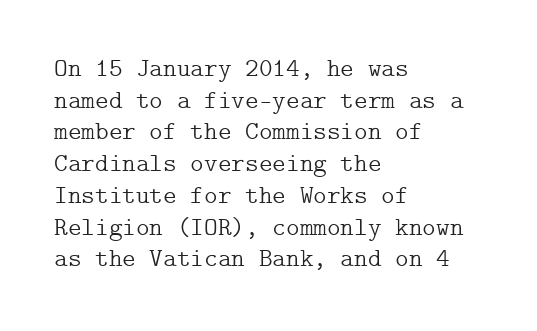
{"italic": "no", "bold": "no", "underline": "no", "align": "left", "line_spacing_ratio": 1.22, "letter_spacing": "normal", "letter_spacing_em": 0.0, "glyph_px": 26}
